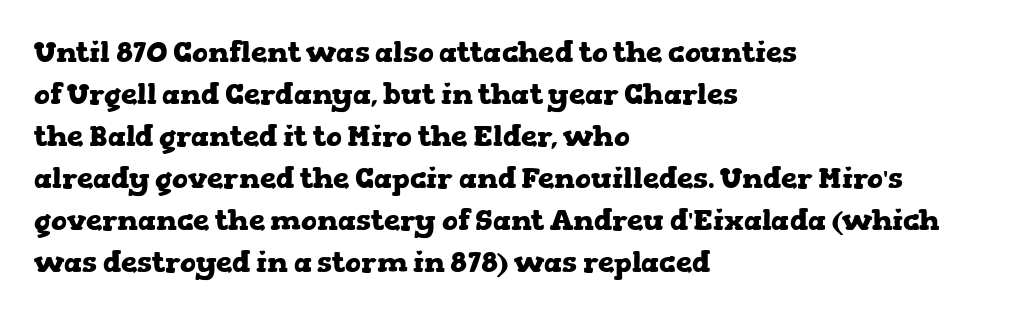
Q: Is the text bold? A: Yes.
Q: Is the text italic (slanted)? A: No, it is upright.
Q: Is the typeface a serif or a sans-serif typeface? A: Serif.
Q: Is the text underlined? A: No.
Q: How is the paragraph aligned? A: Left-aligned.
Q: Is the spacing between letters normal or unusually wide? A: Normal.
Q: Is the spacing between lines tight, normal or loose? A: Normal.
Q: Width (condensed, normal, or wide)? A: Wide.
Q: Stroke contrast? A: Low.
Q: x-height? A: Medium.
Q: Monospaced? A: No.
